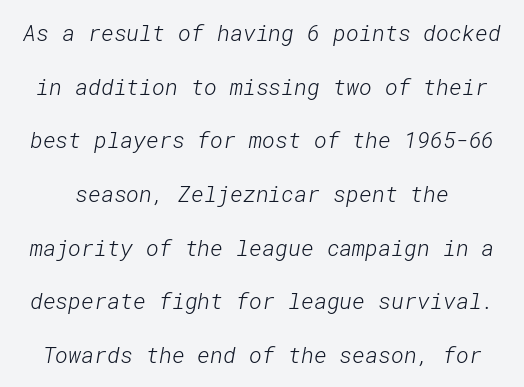
{"bold": "no", "underline": "no", "line_spacing": "loose", "line_spacing_ratio": 2.44, "letter_spacing": "normal", "letter_spacing_em": 0.0, "glyph_px": 22}
